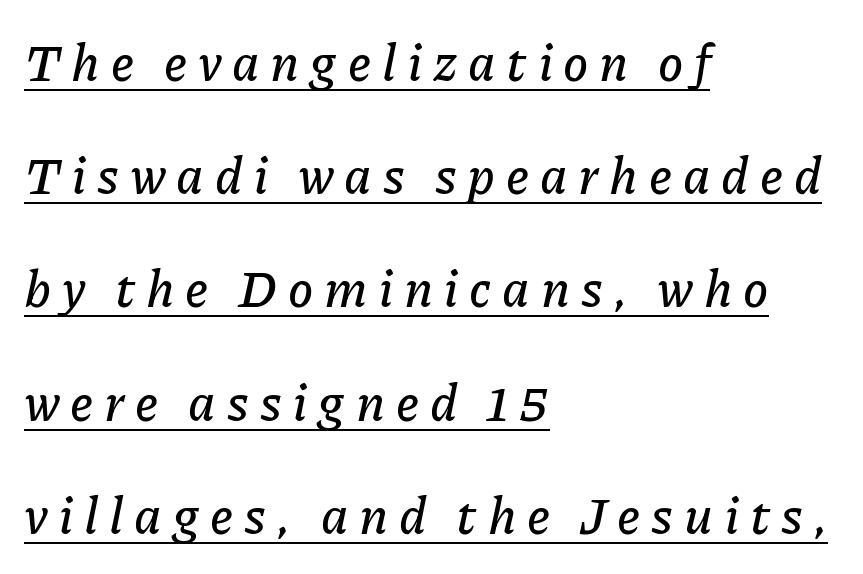
Q: Is the text italic (slanted)? A: Yes, it leans right by about 11 degrees.
Q: Is the text underlined? A: Yes.
Q: How is the paragraph aligned? A: Left-aligned.
Q: Is the spacing between letters normal or unusually wide? A: Unusually wide.
Q: Is the spacing between lines tight, normal or loose? A: Loose.
Q: Width (condensed, normal, or wide)? A: Normal.
Q: Stroke contrast? A: Low.
Q: x-height? A: Medium.
Q: Monospaced? A: No.
